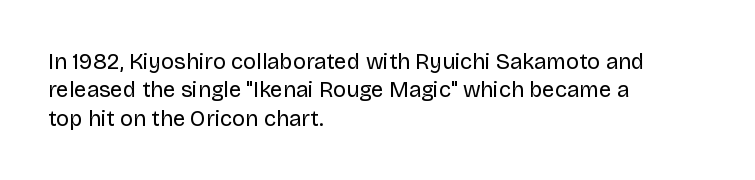
The image shows 22 px text type, upright; set left-aligned, normal line spacing (1.29x), normal letter spacing, not underlined.
